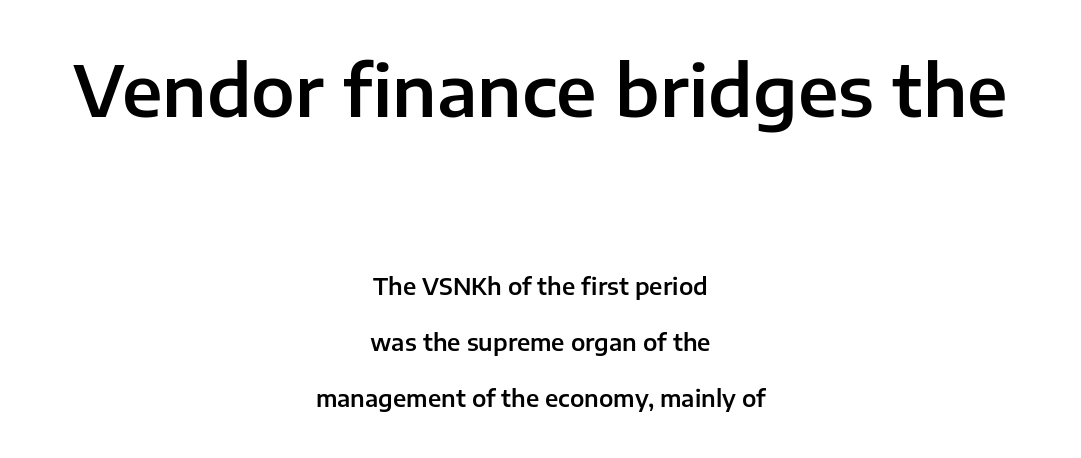
Q: Is the text italic (slanted)? A: No, it is upright.
Q: Is the typeface a serif or a sans-serif typeface? A: Sans-serif.
Q: Is the text underlined? A: No.
Q: How is the paragraph aligned? A: Centered.
Q: Is the spacing between letters normal or unusually wide? A: Normal.
Q: Is the spacing between lines tight, normal or loose? A: Loose.
Q: Which block of text is set in a larger size, the first (top) or the second (bottom)? A: The first (top) one.
Q: Width (condensed, normal, or wide)? A: Normal.
Q: Stroke contrast? A: Low.
Q: x-height? A: Medium.
Q: Monospaced? A: No.
